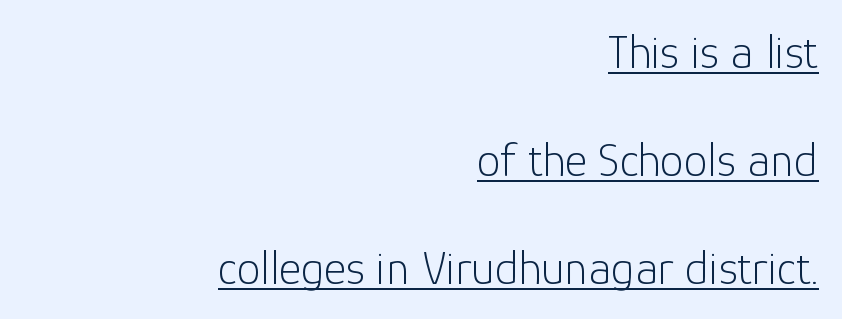
The image shows 48 px light sans-serif type, upright; set right-aligned, loose line spacing (2.25x), normal letter spacing, underlined; low stroke contrast and a medium x-height.
